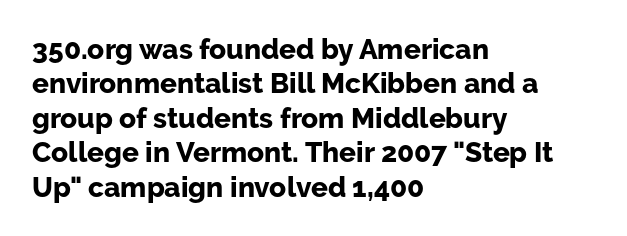
{"serif": "no", "italic": "no", "bold": "yes", "weight": "bold", "width": "normal", "stroke_contrast": "low", "x_height": "medium", "monospaced": "no", "underline": "no", "align": "left", "line_spacing_ratio": 1.23, "letter_spacing": "normal", "letter_spacing_em": 0.0, "glyph_px": 28}
